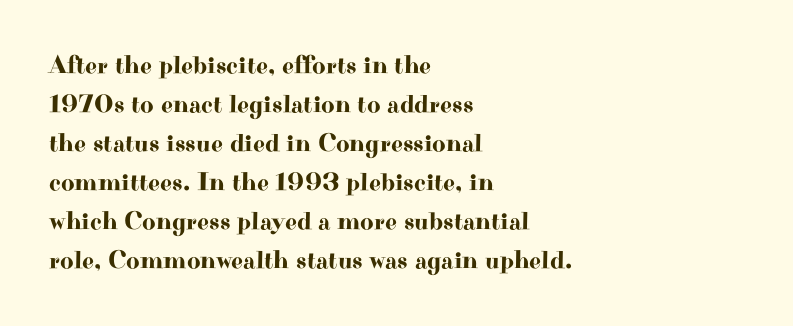
{"italic": "no", "underline": "no", "align": "left", "line_spacing": "normal", "line_spacing_ratio": 1.5, "letter_spacing": "normal", "letter_spacing_em": 0.0, "glyph_px": 26}
